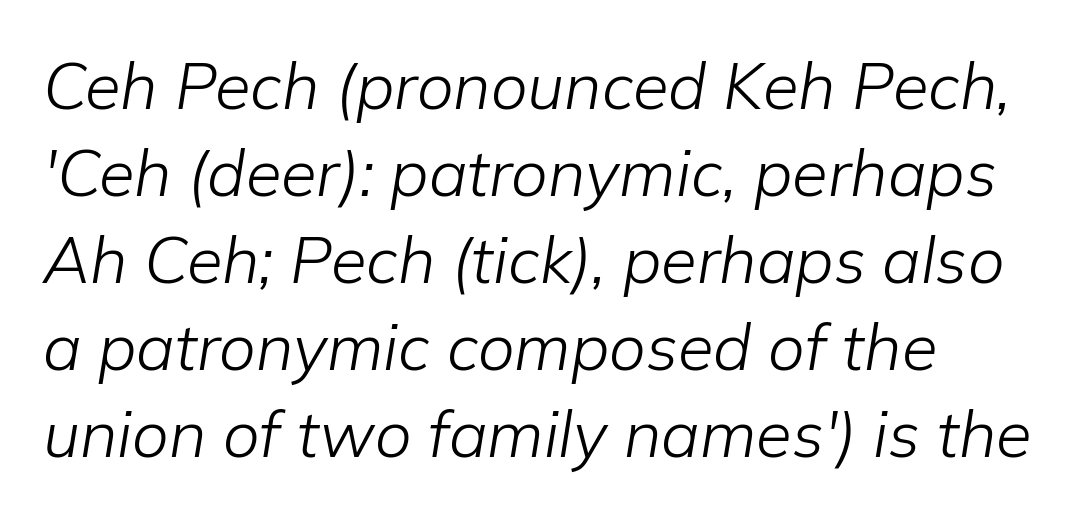
One glance says typical: line gaps are just what's usual. Type without underlining. Compared with a centered layout, this one pins lines to the left instead. An italicized treatment has been applied to the whole sample. The font is comparable to plain body text, perhaps lighter.
